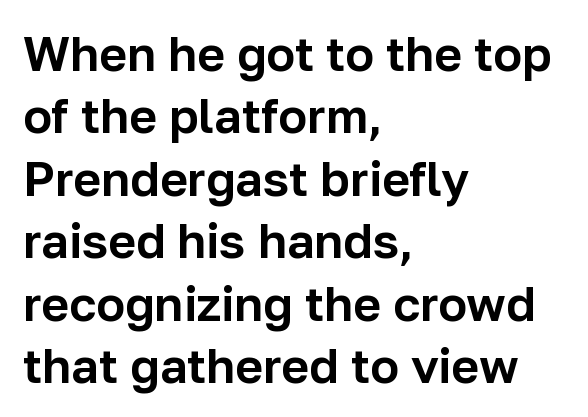
Typeset ragged right — the left edge is the straight one. These lines are rendered in a variable-pitch font. Decoration check: the copy has no underline. In terms of letterspacing, this is plain default setting. When letters stand straight like this, we call the style roman or upright. The leading is moderate, giving the passage an even texture.
